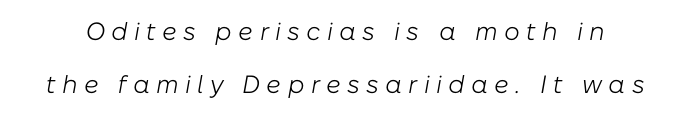
{"italic": "yes", "lean": "right", "slant_degrees": 10, "bold": "no", "underline": "no", "line_spacing": "loose", "line_spacing_ratio": 2.13, "letter_spacing": "wide", "letter_spacing_em": 0.25, "glyph_px": 25}
